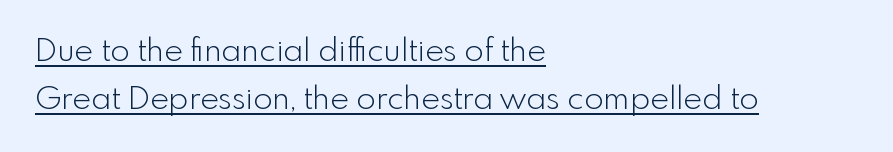
The image shows 32 px light sans-serif type, upright; set left-aligned, normal line spacing (1.5x), normal letter spacing, underlined; a small x-height.
